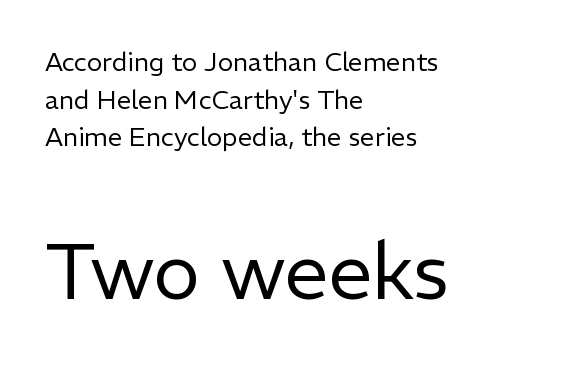
Nope, not italic — everything's standing straight. This sample has the flowing, uneven cadence of proportional lettering. To sum up the face: it is a sans, with no serifs. The rendering uses a moderate line-height, typical for paragraphs. The paragraph shown leans on its left margin. Words appear dense and cohesive because spacing is normal.
